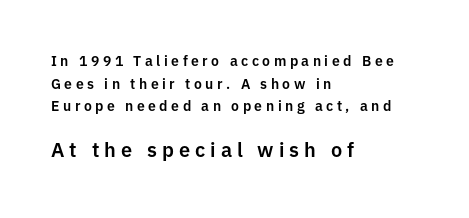
Descenders hang freely into open space. The letters are spread apart with noticeably loose tracking. The more generous point size was reserved for the lower chunk. Does the leading feel generous? No, just average. The letters stand upright; this is a roman face.
